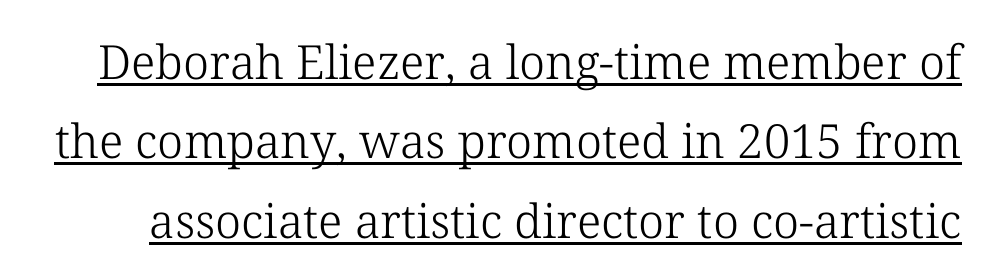
This rendering features underlined lettering. The typography opts for an upright posture over an oblique one. Caption: standard tracking, unaltered. Letterform terminals end in serifs throughout the passage.
